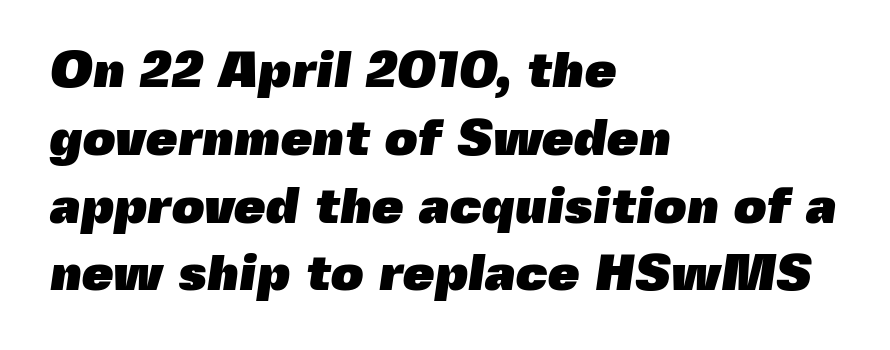
The image shows 51 px heavy sans-serif type; set left-aligned, normal line spacing (1.33x), normal letter spacing, not underlined; a medium x-height.
